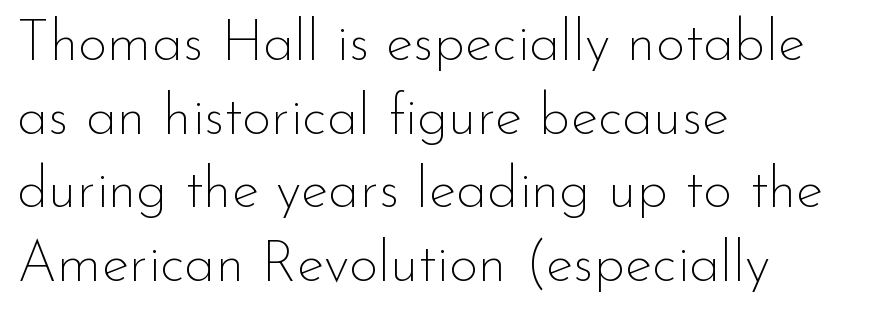
Q: Is the text bold? A: No.
Q: Is the text italic (slanted)? A: No, it is upright.
Q: Is the typeface a serif or a sans-serif typeface? A: Sans-serif.
Q: Is the text underlined? A: No.
Q: How is the paragraph aligned? A: Left-aligned.
Q: Is the spacing between letters normal or unusually wide? A: Normal.
Q: Is the spacing between lines tight, normal or loose? A: Normal.
Q: Width (condensed, normal, or wide)? A: Normal.
Q: Stroke contrast? A: Low.
Q: x-height? A: Small.
Q: Monospaced? A: No.
